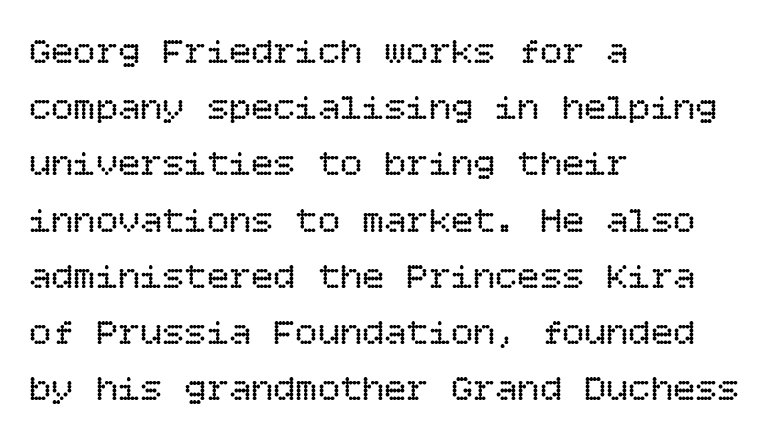
{"italic": "no", "bold": "no", "weight": "regular", "width": "normal", "stroke_contrast": "low", "x_height": "large", "underline": "no", "align": "left", "line_spacing": "normal", "line_spacing_ratio": 1.52, "letter_spacing": "normal", "letter_spacing_em": 0.0, "glyph_px": 37}
